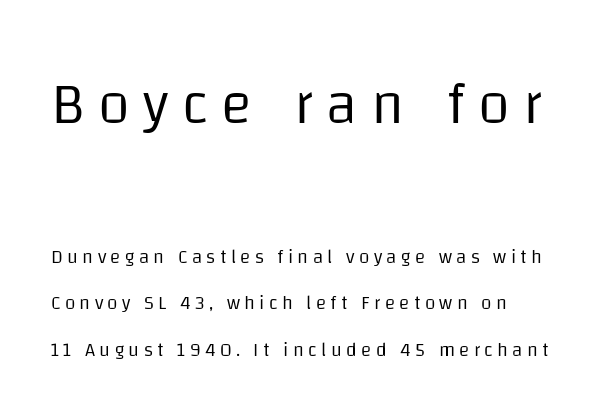
Q: Is the text bold? A: No.
Q: Is the text italic (slanted)? A: No, it is upright.
Q: Is the typeface a serif or a sans-serif typeface? A: Sans-serif.
Q: Is the text underlined? A: No.
Q: How is the paragraph aligned? A: Left-aligned.
Q: Is the spacing between letters normal or unusually wide? A: Unusually wide.
Q: Is the spacing between lines tight, normal or loose? A: Loose.
Q: Which block of text is set in a larger size, the first (top) or the second (bottom)? A: The first (top) one.
Q: Width (condensed, normal, or wide)? A: Normal.
Q: Stroke contrast? A: Low.
Q: x-height? A: Large.
Q: Monospaced? A: No.
